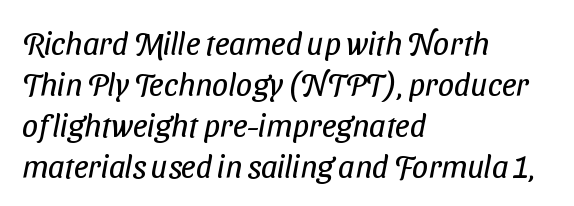
Q: Is the text bold? A: No.
Q: Is the typeface a serif or a sans-serif typeface? A: Sans-serif.
Q: Is the text underlined? A: No.
Q: How is the paragraph aligned? A: Left-aligned.
Q: Is the spacing between letters normal or unusually wide? A: Normal.
Q: Is the spacing between lines tight, normal or loose? A: Normal.
Q: Width (condensed, normal, or wide)? A: Condensed.
Q: Stroke contrast? A: Low.
Q: x-height? A: Medium.
Q: Monospaced? A: No.
